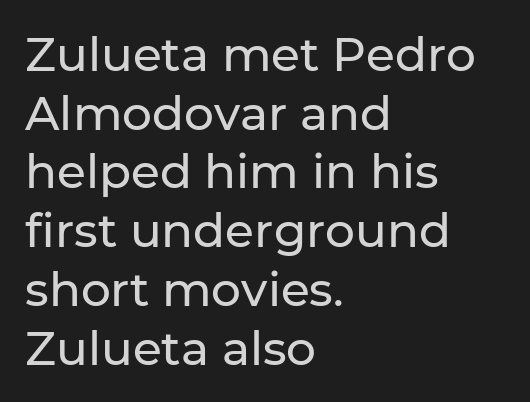
Every row of glyphs begins at an identical x-position on the left. Classification — sans serif. The letters advance in unequal steps, a hallmark of proportional type. A normal amount of white space separates one row of letters from the next. No word sits above an underline. Characters follow at the spacing the type designer built in.
